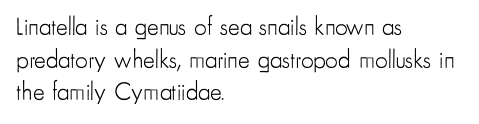
What's the leading like? Ordinary, nothing unusual. The passage shown has conventional tracking throughout. The typography opts for an upright posture over an oblique one. The passage is arranged the way most books set body copy — flush left.
